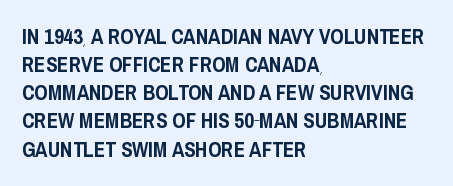
The image shows 21 px text type, upright; set left-aligned, normal line spacing (1.34x), normal letter spacing, not underlined.
